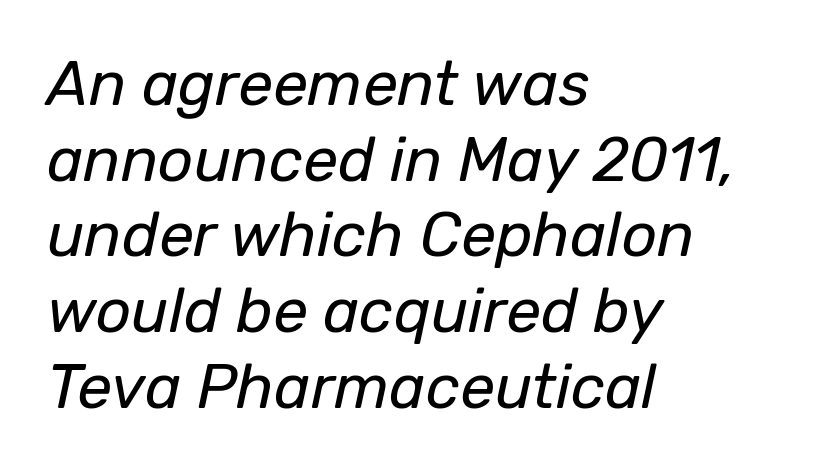
The image shows 62 px regular-weight type, italic (leaning right); set left-aligned, line spacing 1.22x, normal letter spacing, not underlined; low stroke contrast and a medium x-height.
